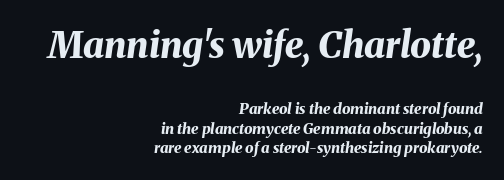
{"italic": "yes", "lean": "right", "slant_degrees": 8, "bold": "yes", "weight": "bold", "width": "normal", "stroke_contrast": "medium", "x_height": "medium", "monospaced": "no", "underline": "no", "align": "right", "line_spacing": "normal", "line_spacing_ratio": 1.31, "letter_spacing": "normal", "letter_spacing_em": 0.0, "larger_block": "first", "size_ratio": 2.47, "glyph_px": 37}
